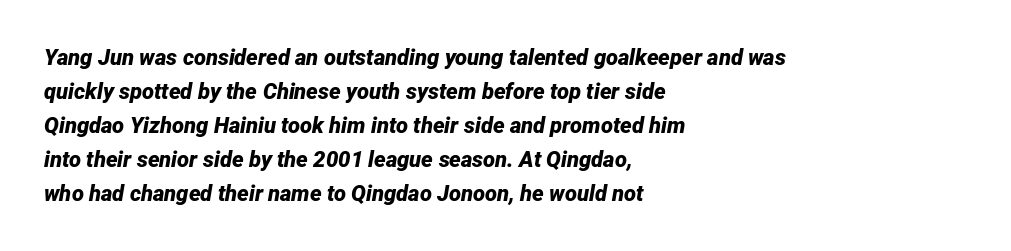
Underlining? Definitely not there. Reading down the column, the eye jumps a familiar distance to each next line. Heavy, bold letterforms. Nothing unusual about the tracking: characters are spaced as the font intends. Posture: slanted. Horizontal alignment here is leftward, the default for most running prose.
